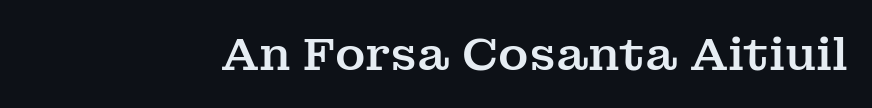
The image shows 46 px serif type, upright; set normal letter spacing, not underlined; medium stroke contrast and a medium x-height.
